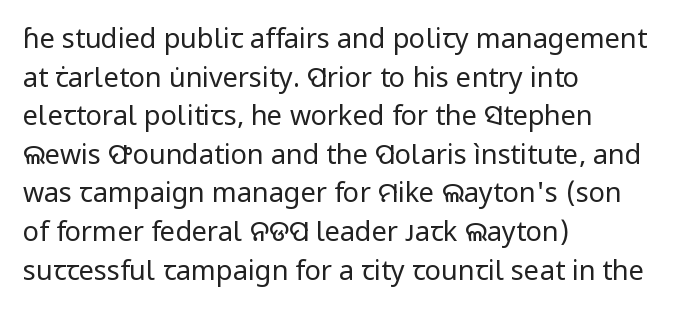
Stroke thickness stays within the range of a standard reading face or lighter. Notice how descenders clear the ascenders below comfortably — that's standard leading. There is no visible air inserted between adjacent glyphs. Casual observation: everything's shoved over to the left. The specimen omits any rule beneath the text block's lines. The letters stand straight up with perfectly vertical stems.
